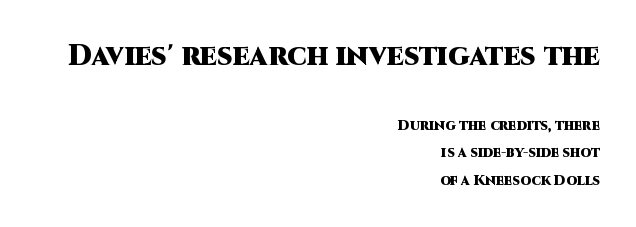
The image shows 29 px heavy sans-serif type, upright; set right-aligned, loose line spacing (1.96x), normal letter spacing, not underlined; the first (top) block is 2.07x larger; high stroke contrast and a large x-height.
